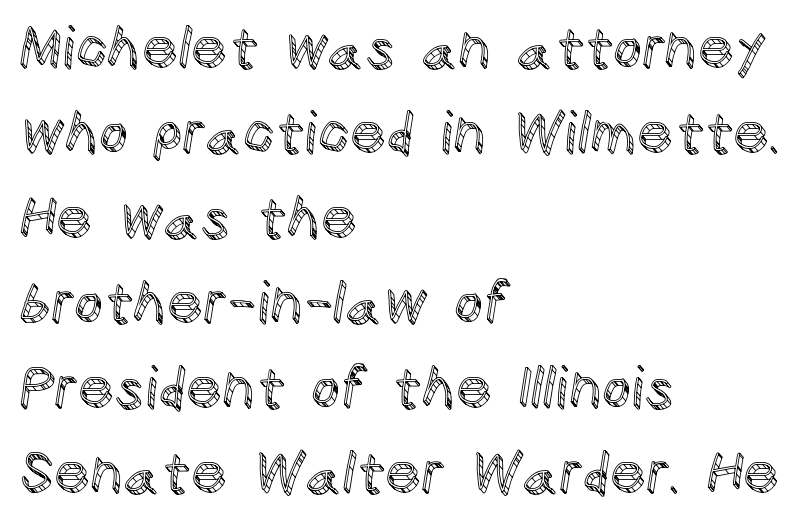
{"width": "normal", "x_height": "large", "monospaced": "no", "underline": "no", "align": "left", "line_spacing": "normal", "line_spacing_ratio": 1.49, "letter_spacing": "normal", "letter_spacing_em": 0.0, "glyph_px": 57}
